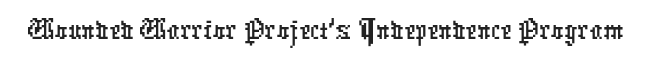
{"serif": "no", "width": "condensed", "stroke_contrast": "low", "x_height": "medium", "monospaced": "no", "underline": "no", "letter_spacing": "normal", "letter_spacing_em": 0.0, "glyph_px": 64}
